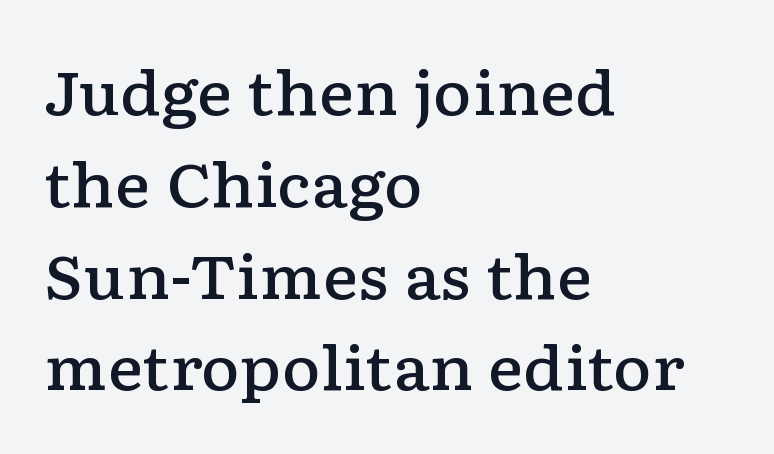
In terms of letterspacing, this is plain default setting. The typesetting leans somewhat heavy: a semibold. Ordinary non-slanted type is in use. Each line starts at the same left margin while the right side varies. The type family on display is of the serif kind.
